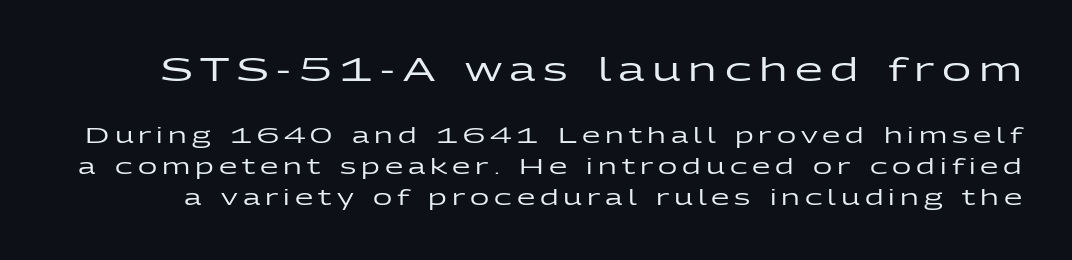
Q: Is the text italic (slanted)? A: No, it is upright.
Q: Is the typeface a serif or a sans-serif typeface? A: Sans-serif.
Q: Is the text underlined? A: No.
Q: Is the spacing between letters normal or unusually wide? A: Unusually wide.
Q: Is the spacing between lines tight, normal or loose? A: Normal.
Q: Which block of text is set in a larger size, the first (top) or the second (bottom)? A: The first (top) one.
Q: Width (condensed, normal, or wide)? A: Wide.
Q: Stroke contrast? A: Low.
Q: x-height? A: Medium.
Q: Monospaced? A: No.
